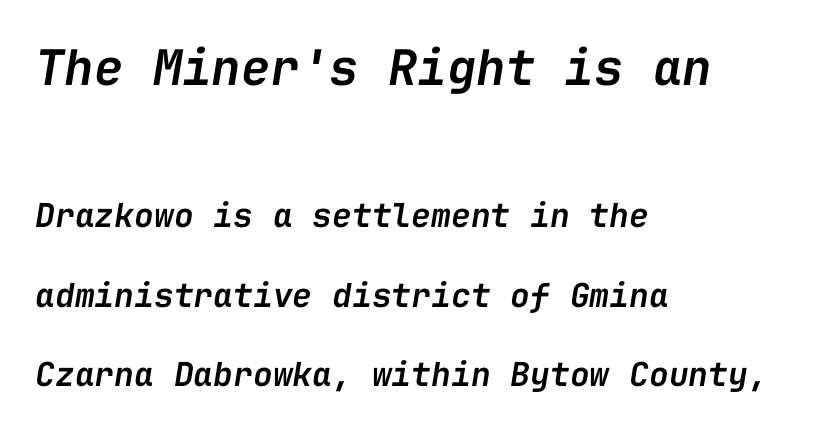
Q: Is the text bold? A: Semi-bold.
Q: Is the text italic (slanted)? A: Yes, it leans right by about 9 degrees.
Q: Is the text underlined? A: No.
Q: How is the paragraph aligned? A: Left-aligned.
Q: Is the spacing between letters normal or unusually wide? A: Normal.
Q: Is the spacing between lines tight, normal or loose? A: Loose.
Q: Which block of text is set in a larger size, the first (top) or the second (bottom)? A: The first (top) one.
Q: Width (condensed, normal, or wide)? A: Normal.
Q: Stroke contrast? A: Low.
Q: x-height? A: Medium.
Q: Monospaced? A: Yes.
